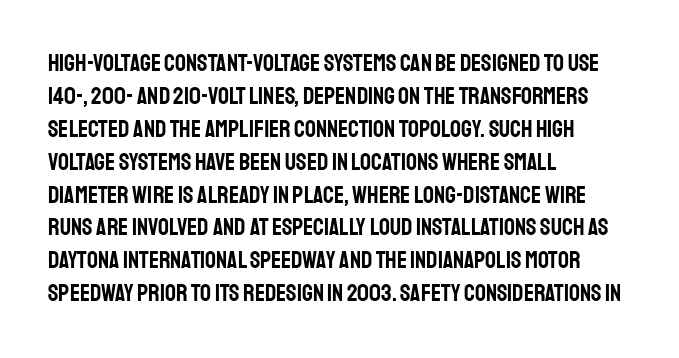
The image shows 24 px text type, upright; set left-aligned, normal line spacing (1.37x), normal letter spacing, not underlined.
